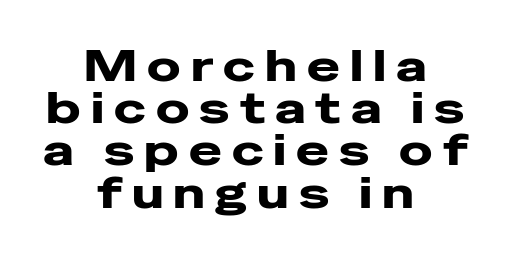
Q: Is the text italic (slanted)? A: No, it is upright.
Q: Is the typeface a serif or a sans-serif typeface? A: Sans-serif.
Q: Is the text underlined? A: No.
Q: How is the paragraph aligned? A: Centered.
Q: Is the spacing between letters normal or unusually wide? A: Unusually wide.
Q: Is the spacing between lines tight, normal or loose? A: Tight.
Q: Width (condensed, normal, or wide)? A: Wide.
Q: Stroke contrast? A: Low.
Q: x-height? A: Medium.
Q: Monospaced? A: No.
